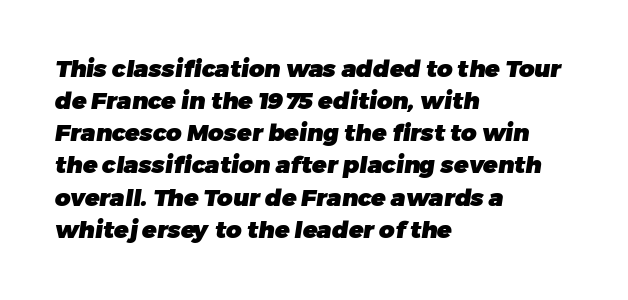
{"bold": "yes", "underline": "no", "align": "left", "line_spacing": "normal", "line_spacing_ratio": 1.34, "letter_spacing": "normal", "letter_spacing_em": 0.0, "glyph_px": 24}
